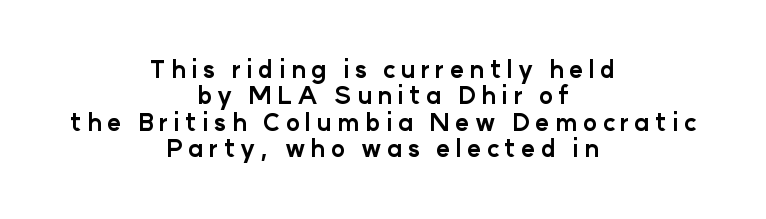
Q: Is the text bold? A: Yes.
Q: Is the text italic (slanted)? A: No, it is upright.
Q: Is the text underlined? A: No.
Q: How is the paragraph aligned? A: Centered.
Q: Is the spacing between letters normal or unusually wide? A: Unusually wide.
Q: Is the spacing between lines tight, normal or loose? A: Tight.
